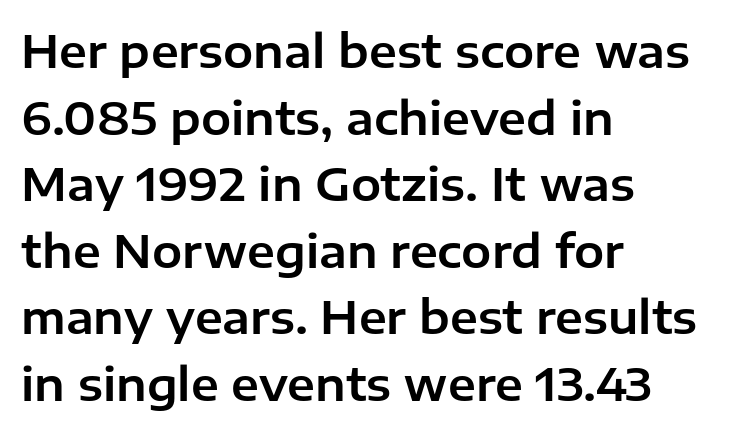
{"serif": "no", "italic": "no", "width": "normal", "stroke_contrast": "low", "x_height": "medium", "monospaced": "no", "underline": "no", "align": "left", "line_spacing": "normal", "line_spacing_ratio": 1.48, "letter_spacing": "normal", "letter_spacing_em": 0.0, "glyph_px": 45}
